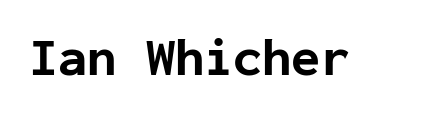
Q: Is the text bold? A: Yes.
Q: Is the text italic (slanted)? A: No, it is upright.
Q: Is the typeface a serif or a sans-serif typeface? A: Sans-serif.
Q: Is the text underlined? A: No.
Q: Is the spacing between letters normal or unusually wide? A: Normal.
Q: Width (condensed, normal, or wide)? A: Normal.
Q: Stroke contrast? A: Low.
Q: x-height? A: Medium.
Q: Monospaced? A: Yes.
